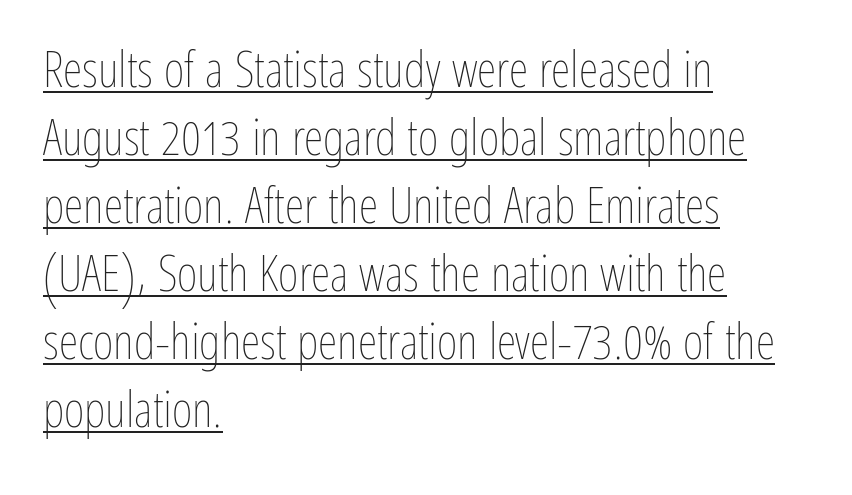
{"italic": "no", "bold": "no", "weight": "thin", "width": "condensed", "stroke_contrast": "low", "x_height": "medium", "monospaced": "no", "underline": "yes", "align": "left", "line_spacing": "normal", "line_spacing_ratio": 1.36, "letter_spacing": "normal", "letter_spacing_em": 0.0, "glyph_px": 50}
